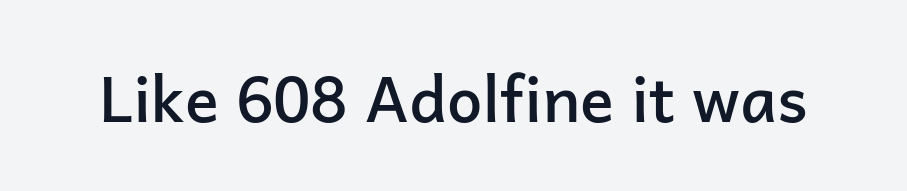
The image shows 63 px semibold sans-serif type, upright; set normal letter spacing, not underlined; low stroke contrast and a medium x-height.
